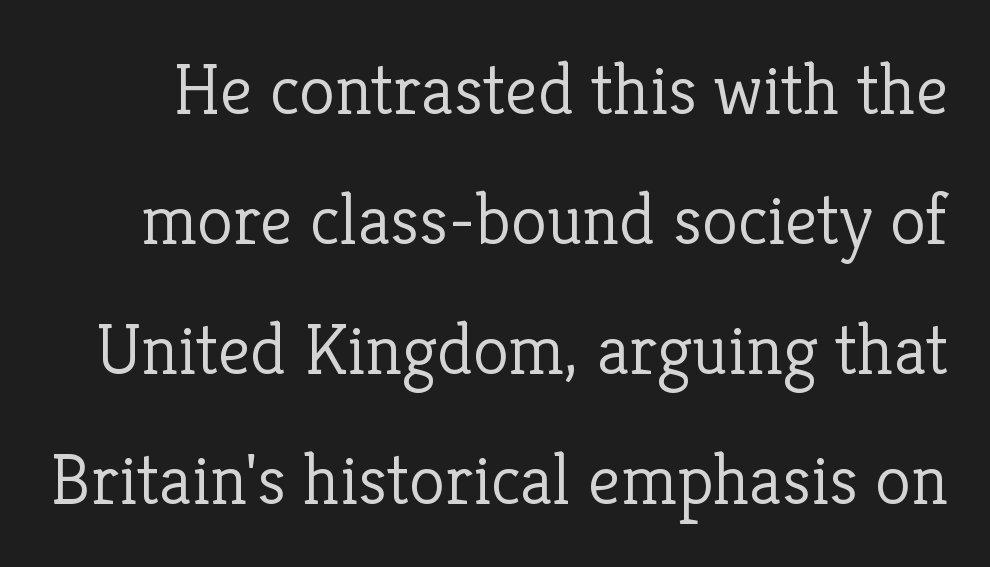
Q: Is the text bold? A: No.
Q: Is the text italic (slanted)? A: No, it is upright.
Q: Is the typeface a serif or a sans-serif typeface? A: Serif.
Q: Is the text underlined? A: No.
Q: Is the spacing between letters normal or unusually wide? A: Normal.
Q: Width (condensed, normal, or wide)? A: Normal.
Q: Stroke contrast? A: Low.
Q: x-height? A: Medium.
Q: Monospaced? A: No.
